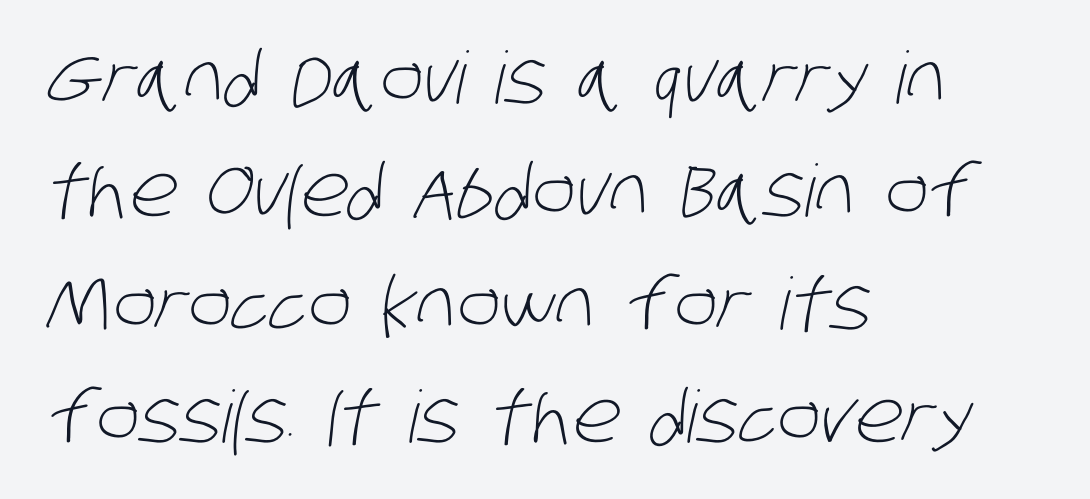
Which margin do the lines hug? The left one — the right edge is uneven. Looks like regular typesetting: each glyph gets only the width it needs. Does extra space separate the letters? No, they use regular spacing. The face used here is a sans, in the tradition of grotesques and geometrics.
